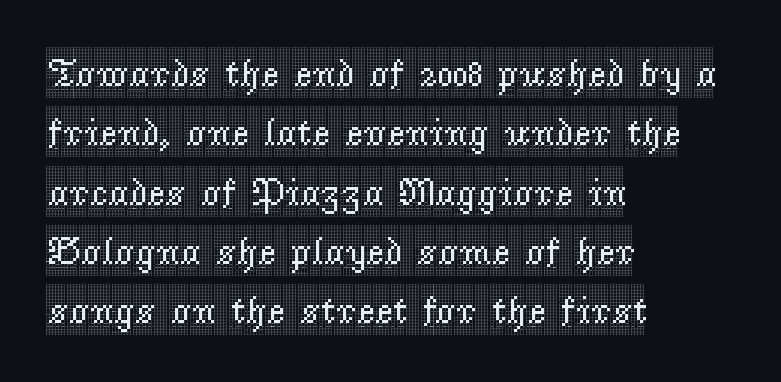
Q: Is the text italic (slanted)? A: No, it is upright.
Q: Is the typeface a serif or a sans-serif typeface? A: Serif.
Q: Is the text underlined? A: No.
Q: How is the paragraph aligned? A: Left-aligned.
Q: Is the spacing between letters normal or unusually wide? A: Normal.
Q: Is the spacing between lines tight, normal or loose? A: Normal.
Q: Width (condensed, normal, or wide)? A: Condensed.
Q: x-height? A: Large.
Q: Monospaced? A: No.
